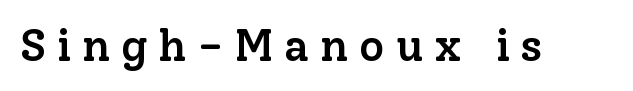
Q: Is the text bold? A: Semi-bold.
Q: Is the text italic (slanted)? A: No, it is upright.
Q: Is the typeface a serif or a sans-serif typeface? A: Serif.
Q: Is the text underlined? A: No.
Q: Is the spacing between letters normal or unusually wide? A: Unusually wide.
Q: Width (condensed, normal, or wide)? A: Normal.
Q: Stroke contrast? A: Low.
Q: x-height? A: Medium.
Q: Monospaced? A: No.
